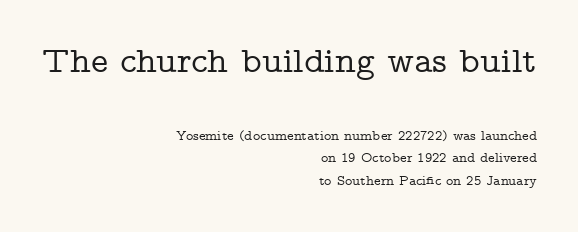
{"serif": "yes", "italic": "no", "width": "wide", "stroke_contrast": "low", "x_height": "medium", "monospaced": "no", "underline": "no", "align": "right", "line_spacing": "normal", "line_spacing_ratio": 1.61, "letter_spacing": "normal", "letter_spacing_em": 0.0, "larger_block": "first", "size_ratio": 2.57, "glyph_px": 36}
